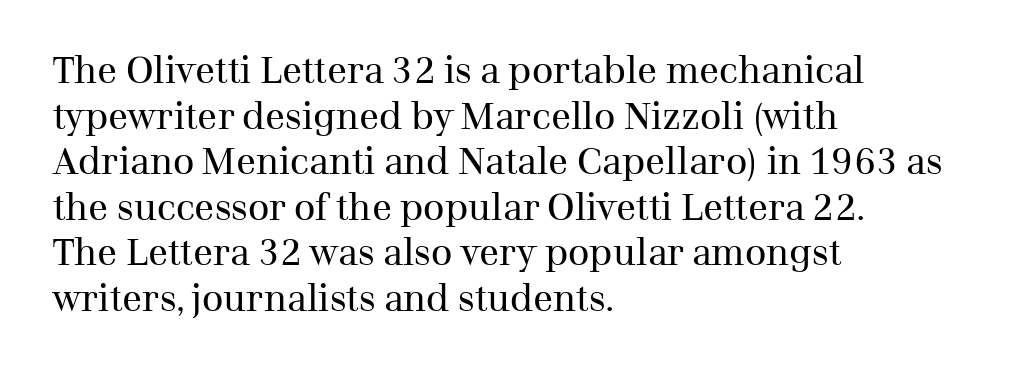
What stands out about the letter spacing? Nothing — it is the standard amount. The type sits square on the baseline with zero lean. To sum up the face: it has serifs. Any mark beneath the type? The region is blank.
